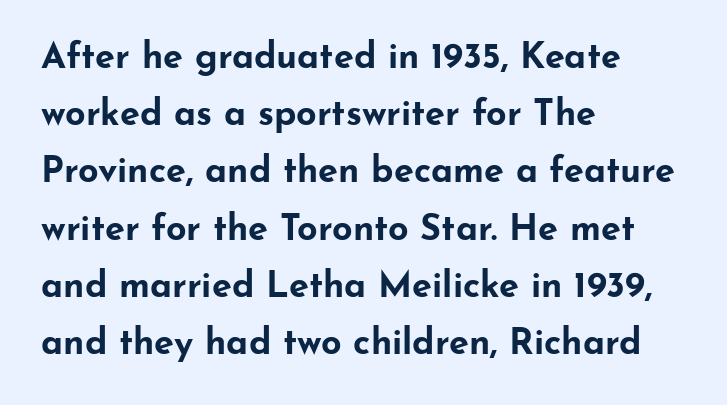
{"serif": "no", "italic": "no", "bold": "yes", "weight": "bold", "width": "wide", "stroke_contrast": "low", "x_height": "small", "monospaced": "no", "underline": "no", "align": "left", "line_spacing": "normal", "line_spacing_ratio": 1.59, "letter_spacing": "normal", "letter_spacing_em": 0.0, "glyph_px": 36}
